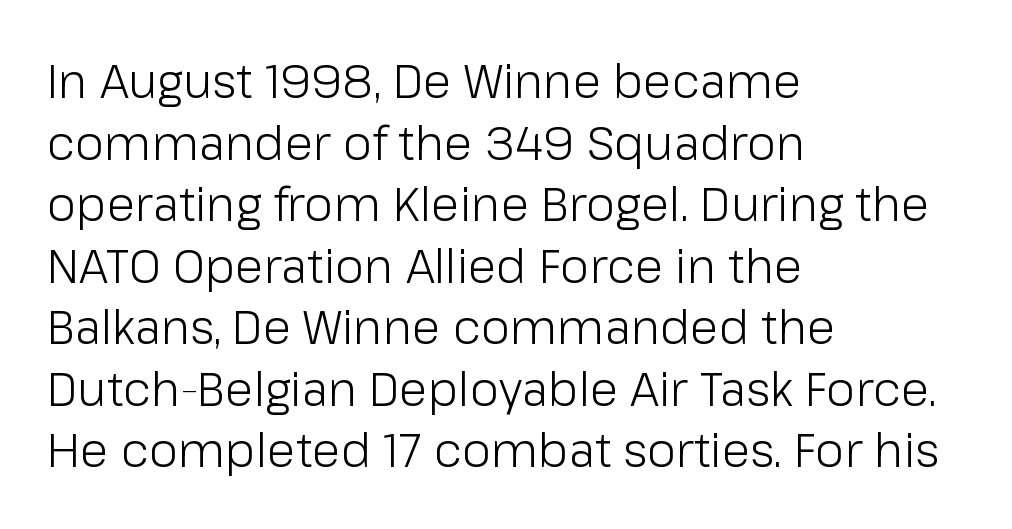
Inter-character spacing is left at the font's built-in metrics. Typographically, this falls in the sans-serif category. Tall strokes in this sample are plumb rather than angled. The rendering anchors every line to the left-hand side. Proportional: the letters do not fall into vertical columns. Weight: not bold — regular or lighter.
